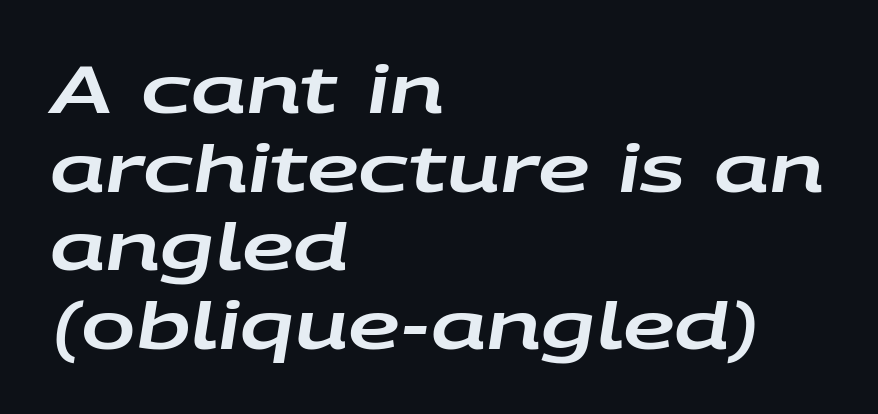
{"italic": "yes", "lean": "right", "slant_degrees": 9, "width": "wide", "stroke_contrast": "low", "x_height": "large", "monospaced": "no", "underline": "no", "align": "left", "line_spacing_ratio": 1.21, "letter_spacing": "normal", "letter_spacing_em": 0.0, "glyph_px": 65}
